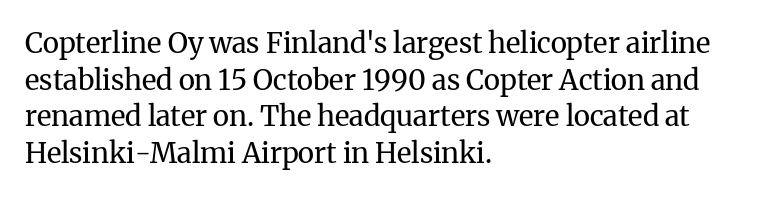
Q: Is the text bold? A: No.
Q: Is the text italic (slanted)? A: No, it is upright.
Q: Is the typeface a serif or a sans-serif typeface? A: Serif.
Q: Is the text underlined? A: No.
Q: How is the paragraph aligned? A: Left-aligned.
Q: Is the spacing between letters normal or unusually wide? A: Normal.
Q: Is the spacing between lines tight, normal or loose? A: Normal.
Q: Width (condensed, normal, or wide)? A: Normal.
Q: Stroke contrast? A: Medium.
Q: x-height? A: Medium.
Q: Monospaced? A: No.
